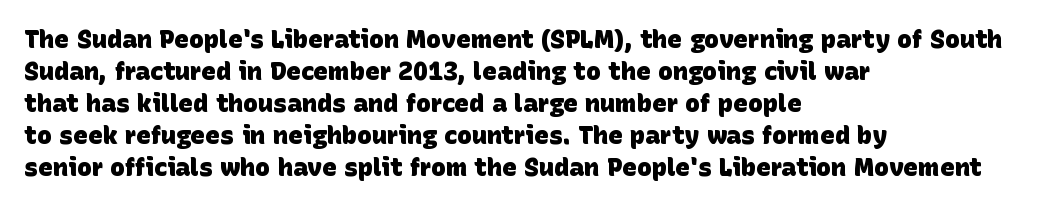
How are the letters spaced? Ordinarily, with no added tracking. Just letters on the line, the space beneath them empty. Compared with an ordinary text face, these strokes are far heavier — a full bold. All the whitespace from short lines collects on the right.
